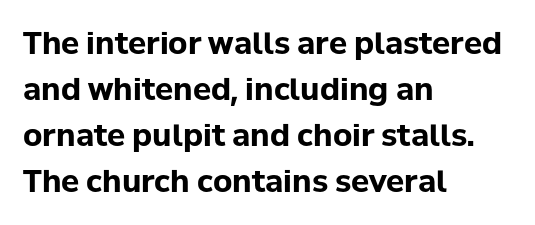
{"serif": "no", "italic": "no", "bold": "yes", "weight": "bold", "width": "normal", "stroke_contrast": "low", "x_height": "medium", "monospaced": "no", "underline": "no", "align": "left", "line_spacing": "normal", "line_spacing_ratio": 1.53, "letter_spacing": "normal", "letter_spacing_em": 0.0, "glyph_px": 30}
